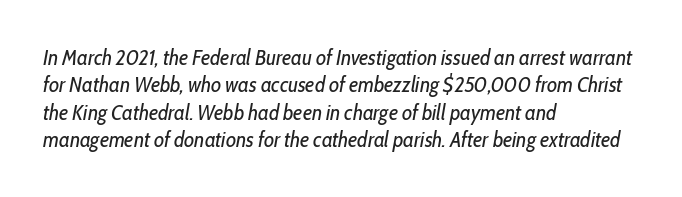
The image shows 22 px text type, italic (leaning right); set left-aligned, normal line spacing (1.25x), normal letter spacing, not underlined.
